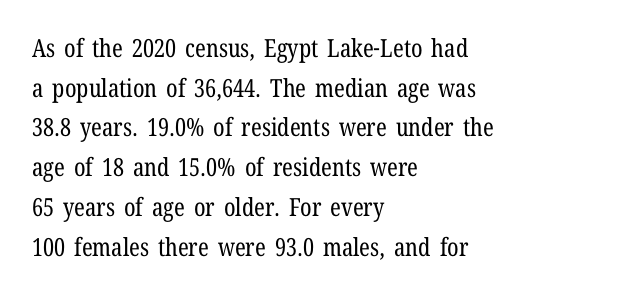
The image shows 25 px text type, upright; set left-aligned, normal line spacing (1.59x), normal letter spacing, not underlined.
